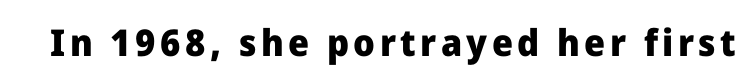
Posture: vertical. Classification — sans serif. The passage shown is emphatically bold. The glyphs are unaccompanied by any horizontal stroke below them.
